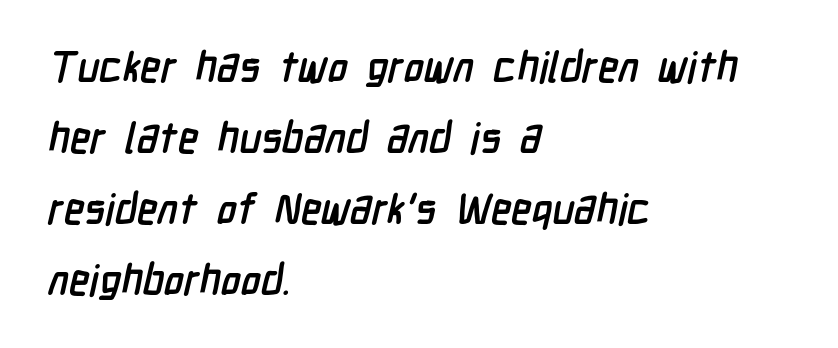
{"serif": "no", "bold": "yes", "weight": "semibold", "width": "condensed", "stroke_contrast": "low", "x_height": "medium", "monospaced": "no", "underline": "no", "align": "left", "line_spacing": "normal", "line_spacing_ratio": 1.69, "letter_spacing": "normal", "letter_spacing_em": 0.0, "glyph_px": 42}
